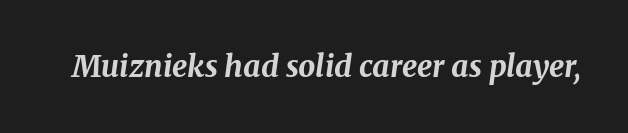
{"italic": "yes", "lean": "right", "slant_degrees": 8, "bold": "yes", "weight": "bold", "width": "normal", "stroke_contrast": "medium", "x_height": "medium", "monospaced": "no", "underline": "no", "letter_spacing": "normal", "letter_spacing_em": 0.0, "glyph_px": 30}
